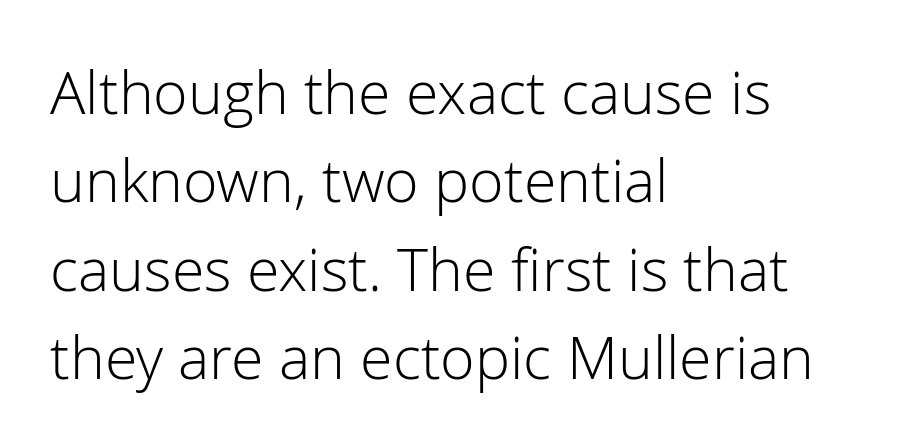
The image shows 59 px light sans-serif type, upright; set left-aligned, normal line spacing (1.5x), normal letter spacing, not underlined; low stroke contrast and a medium x-height.
